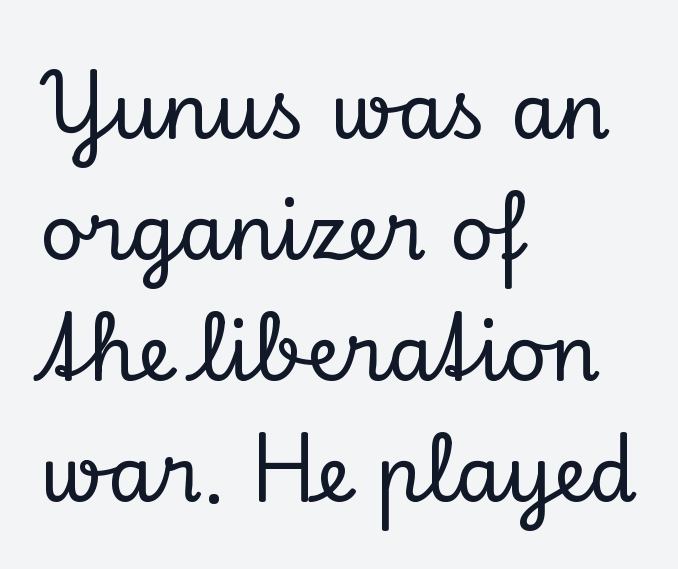
The image shows 77 px text type, upright; set left-aligned, normal line spacing (1.57x), normal letter spacing, not underlined; low stroke contrast and a small x-height.
